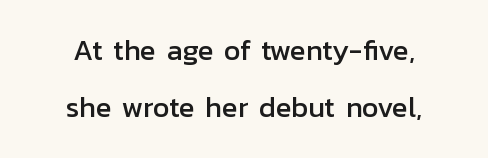
The image shows 29 px sans-serif type, upright; set centered, loose line spacing (1.97x), normal letter spacing, not underlined; low stroke contrast and a medium x-height.
